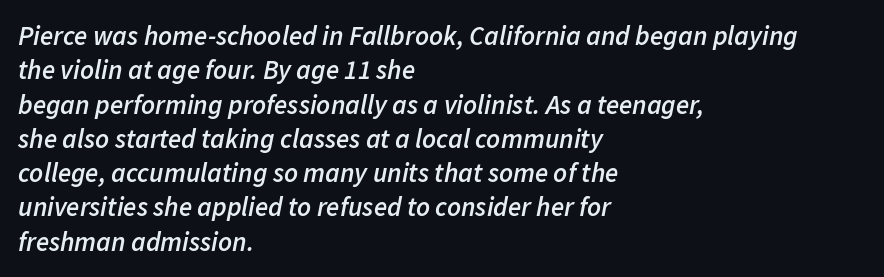
The image shows 27 px text type, italic (leaning right); set left-aligned, normal line spacing (1.27x), normal letter spacing, not underlined.
